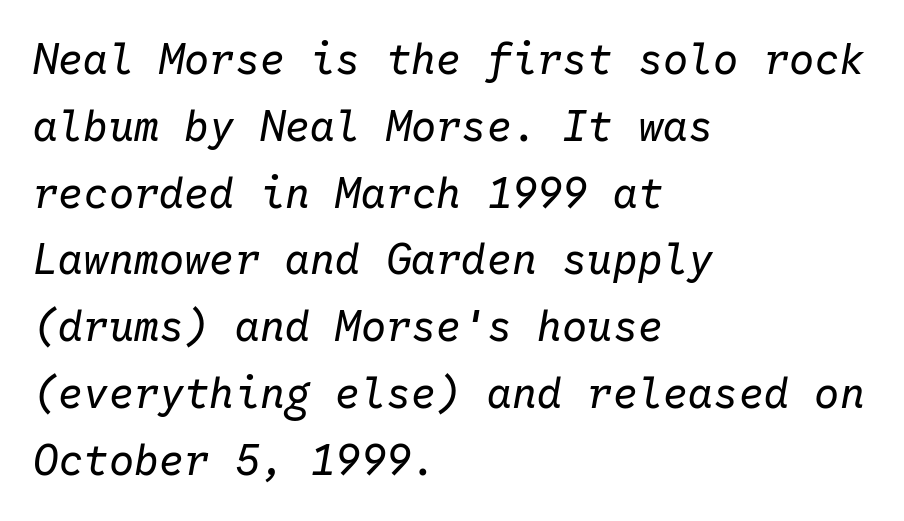
If you measured baseline to baseline, you'd find a middling distance. Clear beneath every line of the passage. Look at the tracking — it's just the regular setting, nothing added. Weight: in the light-to-regular range. This sample is left-justified, so line endings fall wherever the words run out.
